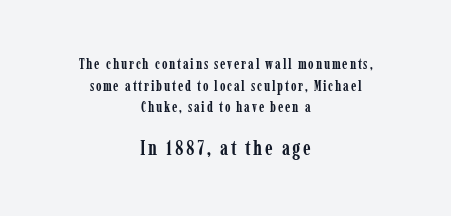
{"italic": "no", "bold": "yes", "underline": "no", "align": "center", "line_spacing": "normal", "line_spacing_ratio": 1.55, "larger_block": "second", "size_ratio": 1.43, "glyph_px": 20}
